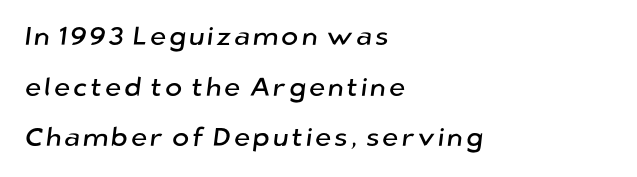
Unmarked baselines from the first word to the last. Line beginnings align vertically; line endings do not. Leading: increased.
